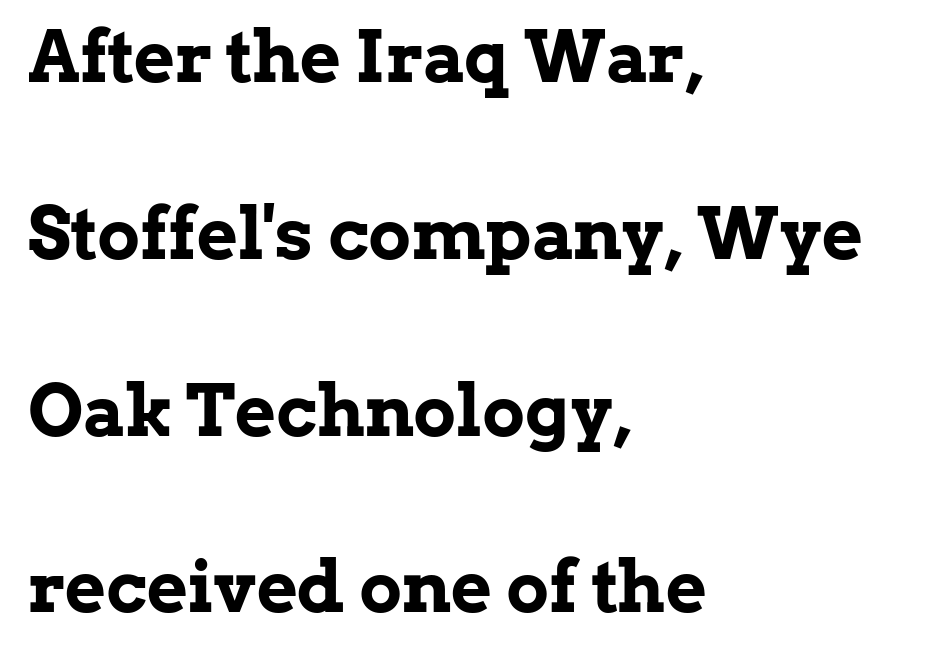
Q: Is the text bold? A: Yes.
Q: Is the text italic (slanted)? A: No, it is upright.
Q: Is the typeface a serif or a sans-serif typeface? A: Serif.
Q: Is the text underlined? A: No.
Q: How is the paragraph aligned? A: Left-aligned.
Q: Is the spacing between letters normal or unusually wide? A: Normal.
Q: Is the spacing between lines tight, normal or loose? A: Loose.
Q: Width (condensed, normal, or wide)? A: Normal.
Q: Stroke contrast? A: Low.
Q: x-height? A: Medium.
Q: Monospaced? A: No.
